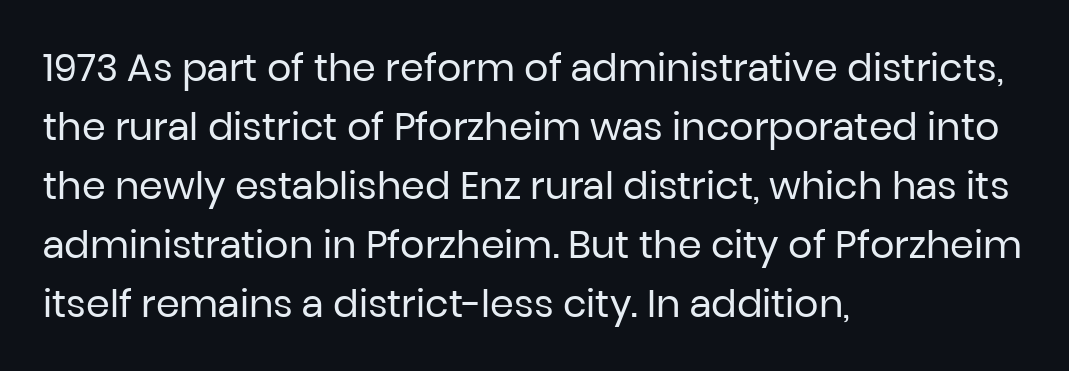
The image shows 38 px regular-weight sans-serif type, upright; set left-aligned, normal line spacing (1.55x), normal letter spacing, not underlined; low stroke contrast and a medium x-height.
